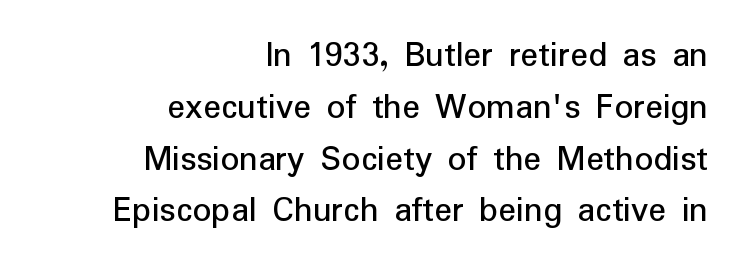
The image shows 37 px sans-serif type, upright; set right-aligned, normal line spacing (1.4x), normal letter spacing, not underlined; low stroke contrast and a medium x-height.
